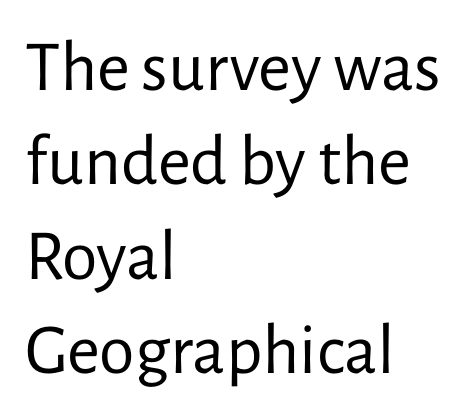
The image shows 72 px regular-weight sans-serif type, upright; set left-aligned, normal line spacing (1.31x), normal letter spacing, not underlined; low stroke contrast and a medium x-height.
